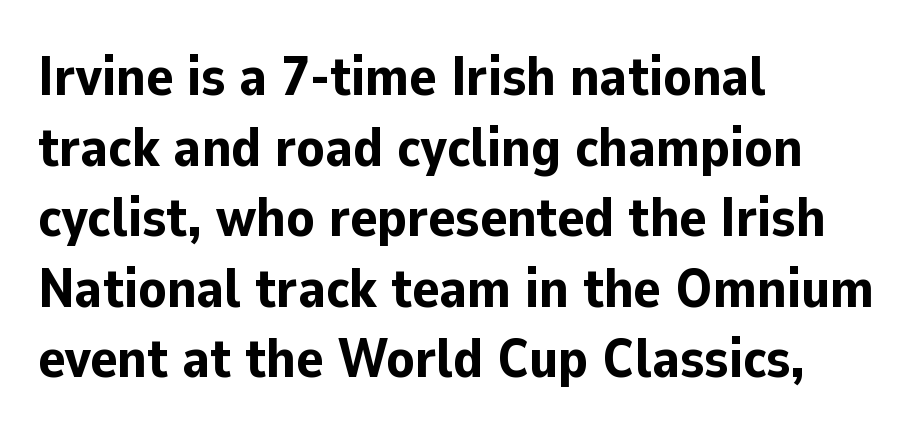
Q: Is the text bold? A: Yes.
Q: Is the text italic (slanted)? A: No, it is upright.
Q: Is the typeface a serif or a sans-serif typeface? A: Sans-serif.
Q: Is the text underlined? A: No.
Q: How is the paragraph aligned? A: Left-aligned.
Q: Is the spacing between letters normal or unusually wide? A: Normal.
Q: Is the spacing between lines tight, normal or loose? A: Normal.
Q: Width (condensed, normal, or wide)? A: Normal.
Q: Stroke contrast? A: Low.
Q: x-height? A: Medium.
Q: Monospaced? A: No.
